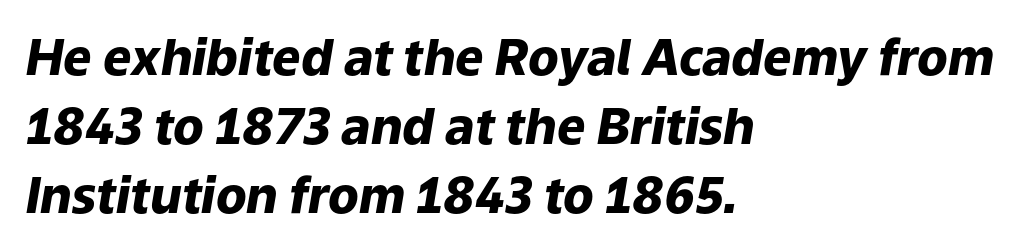
Q: Is the text bold? A: Yes.
Q: Is the text italic (slanted)? A: Yes, it leans right by about 9 degrees.
Q: Is the text underlined? A: No.
Q: How is the paragraph aligned? A: Left-aligned.
Q: Is the spacing between letters normal or unusually wide? A: Normal.
Q: Is the spacing between lines tight, normal or loose? A: Normal.
Q: Width (condensed, normal, or wide)? A: Normal.
Q: Stroke contrast? A: Low.
Q: x-height? A: Medium.
Q: Monospaced? A: No.
